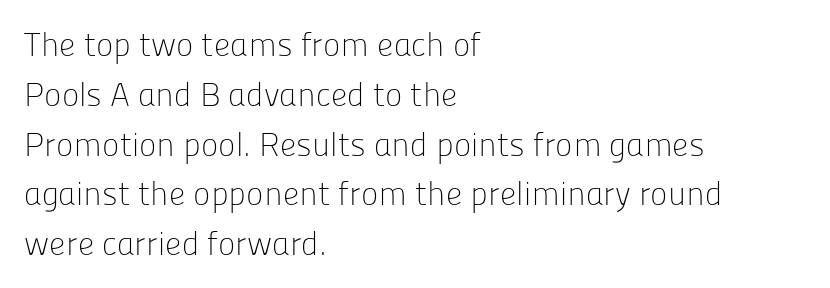
{"serif": "no", "italic": "no", "bold": "no", "weight": "light", "width": "normal", "stroke_contrast": "low", "x_height": "medium", "monospaced": "no", "underline": "no", "align": "left", "line_spacing": "normal", "line_spacing_ratio": 1.51, "letter_spacing": "normal", "letter_spacing_em": 0.0, "glyph_px": 33}
